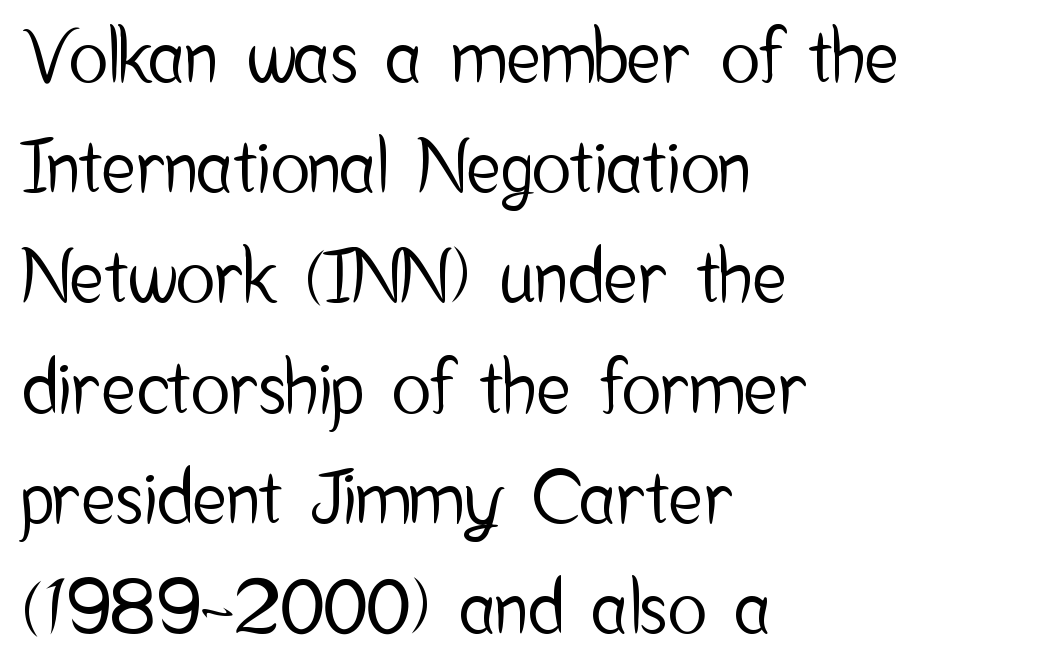
Q: Is the text italic (slanted)? A: No, it is upright.
Q: Is the typeface a serif or a sans-serif typeface? A: Sans-serif.
Q: Is the text underlined? A: No.
Q: How is the paragraph aligned? A: Left-aligned.
Q: Is the spacing between letters normal or unusually wide? A: Normal.
Q: Is the spacing between lines tight, normal or loose? A: Normal.
Q: Width (condensed, normal, or wide)? A: Condensed.
Q: Stroke contrast? A: Low.
Q: x-height? A: Medium.
Q: Monospaced? A: No.
